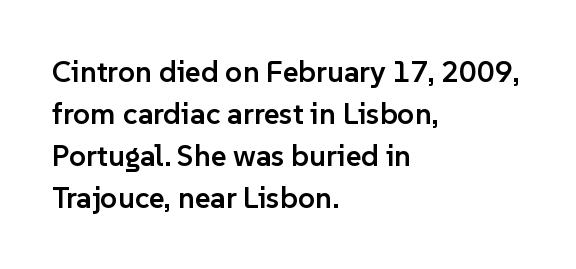
The paragraph has a hard left edge and a soft right edge. Serifs: no, the terminals of the letterforms are clean. Characters follow at the spacing the type designer built in. Typographic density is moderately raised because the face is semibold. Unlike italic type, these characters show no tilt at all. Varying glyph widths throughout — classic text-font behaviour.
